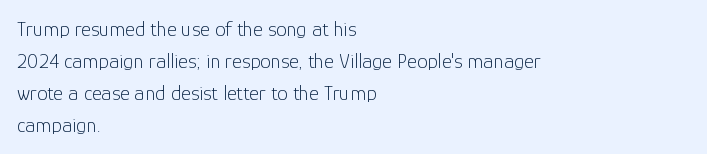
The image shows 21 px text type, upright; set left-aligned, normal line spacing (1.52x), normal letter spacing, not underlined.
